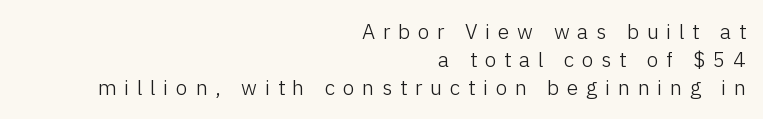
The image shows 21 px text type, upright; set right-aligned, normal line spacing (1.34x), unusually wide letter spacing (+0.37 em), not underlined.
